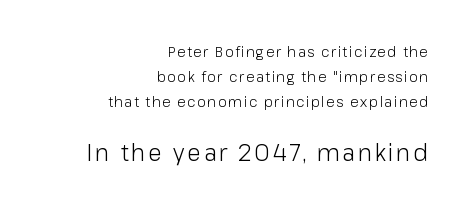
{"italic": "no", "bold": "no", "underline": "no", "align": "right", "line_spacing_ratio": 1.8, "larger_block": "second", "size_ratio": 1.64, "glyph_px": 23}
